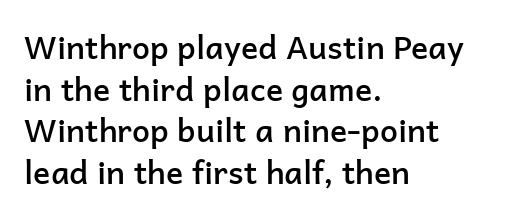
Each letter keeps its own natural width here, so spacing adapts to shape. The block of text has a typical density, with ordinary space between rows. Inter-character spacing is left at the font's built-in metrics. Emphasis by weight is partial: semibold. You can tell from the bare stems that sans-serif type was used. Is there any slant? The stems are plumb.
